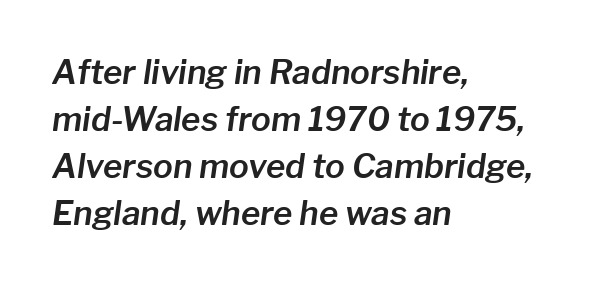
The image shows 33 px text type, italic (leaning right); set left-aligned, normal line spacing (1.42x), normal letter spacing, not underlined; low stroke contrast and a medium x-height.
